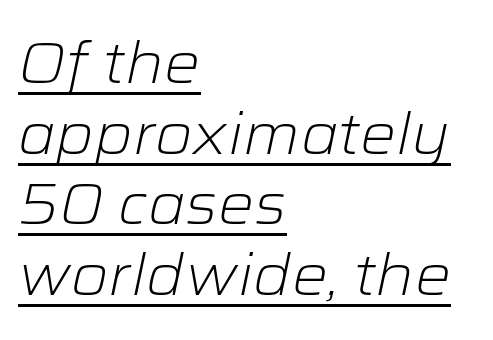
Q: Is the text bold? A: No.
Q: Is the text italic (slanted)? A: Yes, it leans right by about 12 degrees.
Q: Is the text underlined? A: Yes.
Q: How is the paragraph aligned? A: Left-aligned.
Q: Is the spacing between letters normal or unusually wide? A: Normal.
Q: Width (condensed, normal, or wide)? A: Wide.
Q: Stroke contrast? A: Low.
Q: x-height? A: Medium.
Q: Monospaced? A: No.
